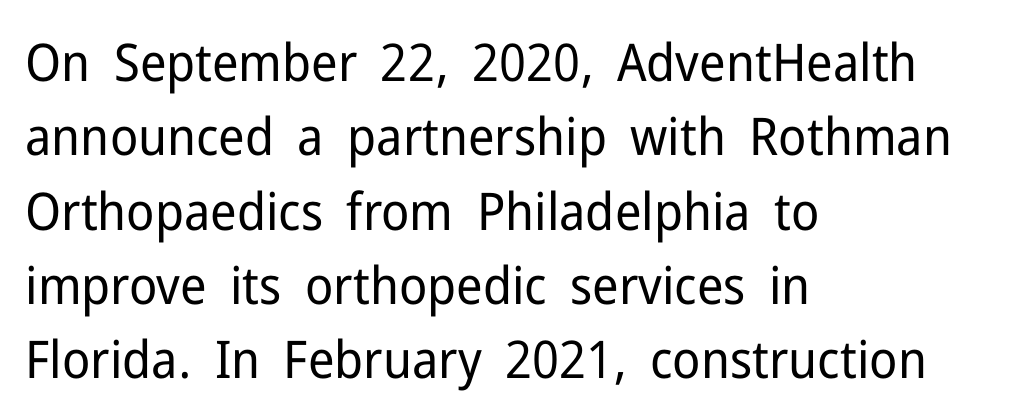
The image shows 52 px regular-weight sans-serif type, upright; set left-aligned, normal line spacing (1.43x), normal letter spacing, not underlined; low stroke contrast and a medium x-height.
